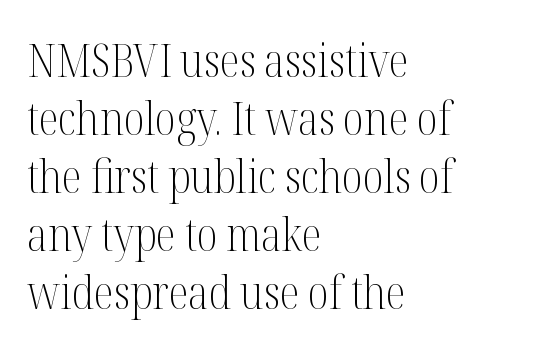
The image shows 46 px light, condensed serif type, upright; set left-aligned, normal line spacing (1.26x), normal letter spacing, not underlined; medium stroke contrast and a medium x-height.
